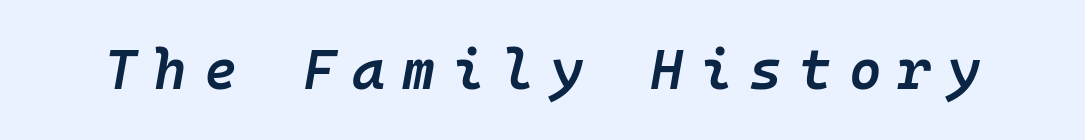
{"italic": "yes", "lean": "right", "slant_degrees": 10, "bold": "semi", "weight": "semibold", "width": "normal", "stroke_contrast": "low", "x_height": "medium", "monospaced": "yes", "underline": "no", "letter_spacing": "wide", "letter_spacing_em": 0.3, "glyph_px": 56}
